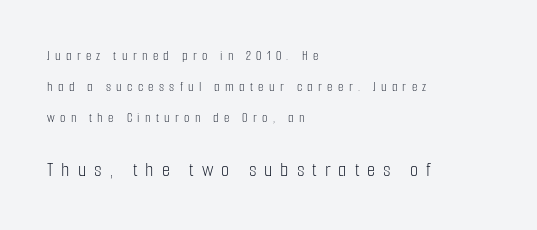
{"italic": "no", "bold": "no", "underline": "no", "align": "left", "line_spacing": "loose", "line_spacing_ratio": 2.21, "letter_spacing": "wide", "letter_spacing_em": 0.38, "larger_block": "second", "size_ratio": 1.5, "glyph_px": 21}
